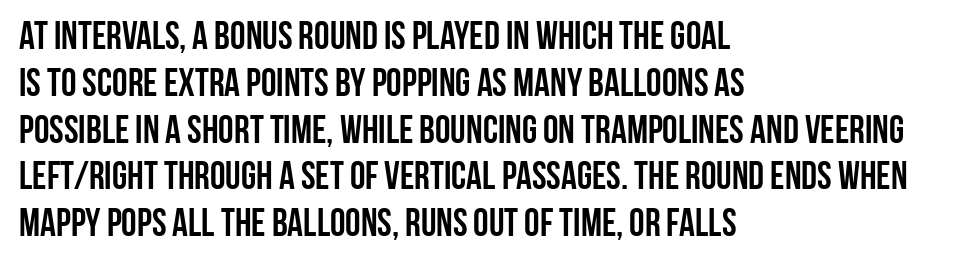
The image shows 39 px semibold, condensed sans-serif type, upright; set left-aligned, line spacing 1.2x, normal letter spacing, not underlined; low stroke contrast and a large x-height.
